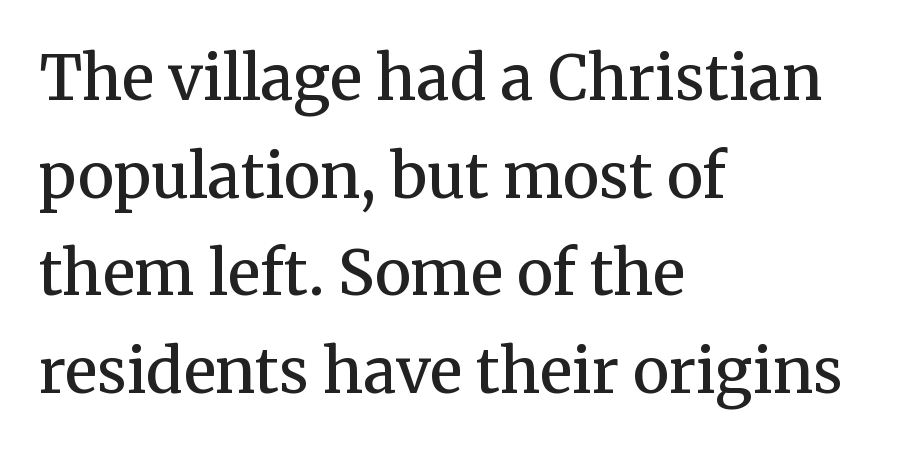
Q: Is the text bold? A: Semi-bold.
Q: Is the text italic (slanted)? A: No, it is upright.
Q: Is the typeface a serif or a sans-serif typeface? A: Serif.
Q: Is the text underlined? A: No.
Q: How is the paragraph aligned? A: Left-aligned.
Q: Is the spacing between letters normal or unusually wide? A: Normal.
Q: Is the spacing between lines tight, normal or loose? A: Normal.
Q: Width (condensed, normal, or wide)? A: Normal.
Q: Stroke contrast? A: Medium.
Q: x-height? A: Medium.
Q: Monospaced? A: No.
